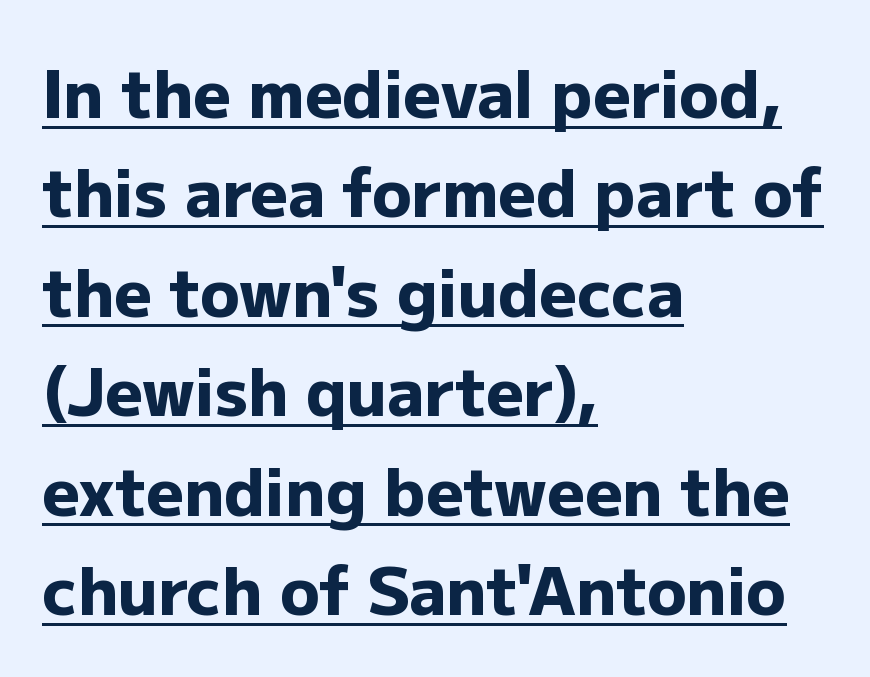
The image shows 65 px heavy sans-serif type, upright; set left-aligned, normal line spacing (1.53x), normal letter spacing, underlined; low stroke contrast and a medium x-height.
